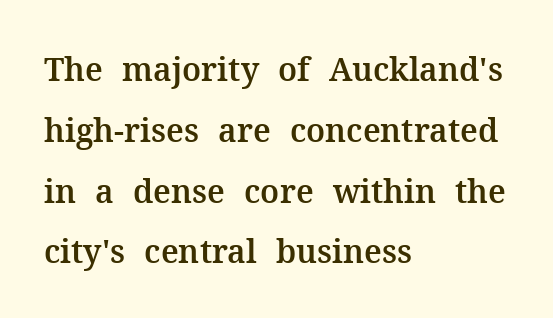
Q: Is the text italic (slanted)? A: No, it is upright.
Q: Is the typeface a serif or a sans-serif typeface? A: Serif.
Q: Is the text underlined? A: No.
Q: How is the paragraph aligned? A: Left-aligned.
Q: Is the spacing between letters normal or unusually wide? A: Normal.
Q: Is the spacing between lines tight, normal or loose? A: Loose.
Q: Width (condensed, normal, or wide)? A: Normal.
Q: Stroke contrast? A: Medium.
Q: x-height? A: Medium.
Q: Monospaced? A: No.
